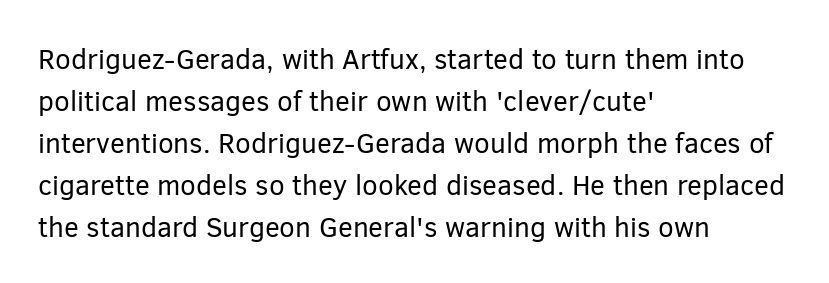
The image shows 28 px regular-weight sans-serif type, upright; set left-aligned, normal line spacing (1.5x), normal letter spacing, not underlined; low stroke contrast and a medium x-height.
